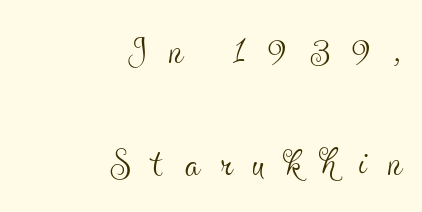
{"serif": "yes", "bold": "no", "weight": "thin", "width": "condensed", "x_height": "small", "monospaced": "no", "underline": "no", "align": "right", "line_spacing": "loose", "line_spacing_ratio": 2.08, "letter_spacing": "wide", "letter_spacing_em": 0.4, "glyph_px": 54}
